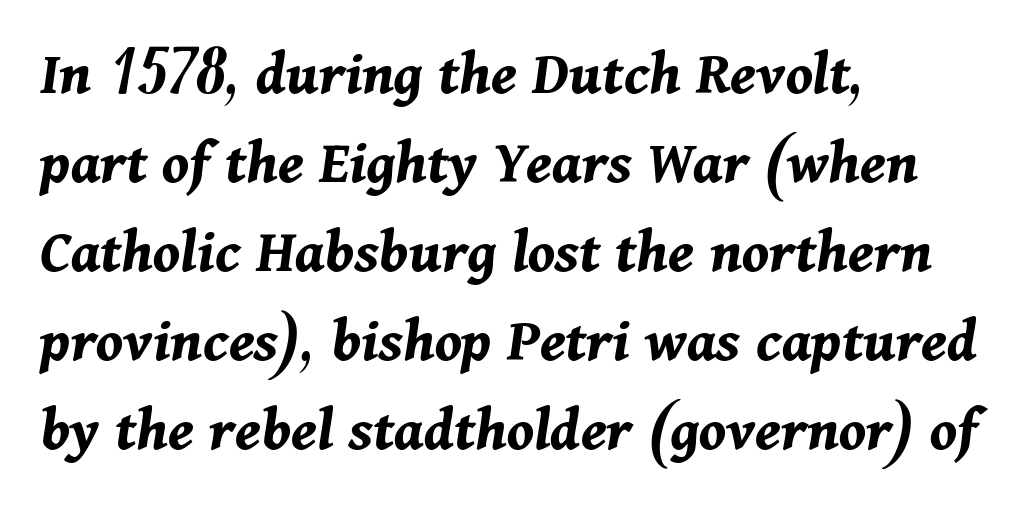
Q: Is the text bold? A: Yes.
Q: Is the text italic (slanted)? A: Yes, it leans right by about 11 degrees.
Q: Is the text underlined? A: No.
Q: How is the paragraph aligned? A: Left-aligned.
Q: Is the spacing between letters normal or unusually wide? A: Normal.
Q: Is the spacing between lines tight, normal or loose? A: Normal.
Q: Width (condensed, normal, or wide)? A: Normal.
Q: Stroke contrast? A: Medium.
Q: x-height? A: Medium.
Q: Monospaced? A: No.
